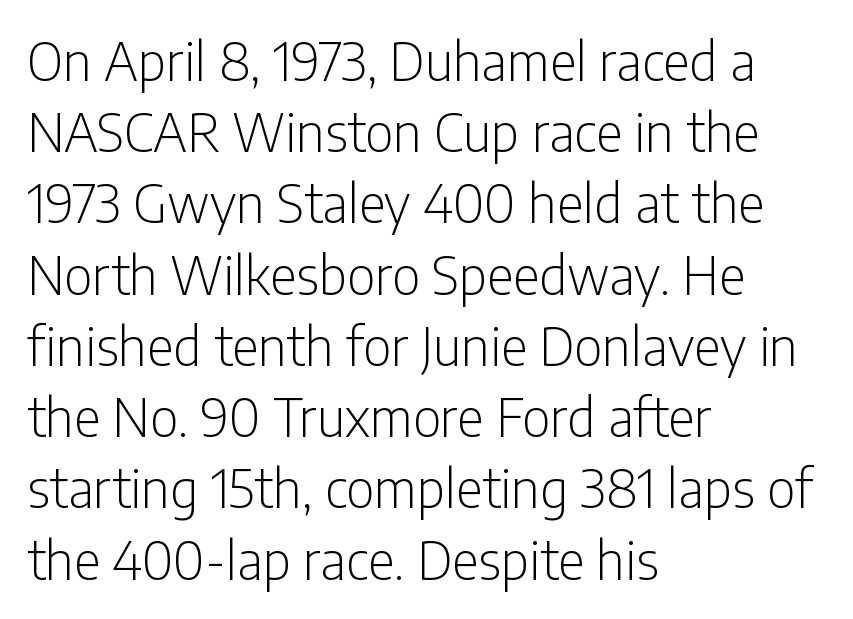
{"serif": "no", "italic": "no", "bold": "no", "weight": "light", "width": "condensed", "stroke_contrast": "low", "x_height": "medium", "monospaced": "no", "underline": "no", "align": "left", "line_spacing": "normal", "line_spacing_ratio": 1.37, "letter_spacing": "normal", "letter_spacing_em": 0.0, "glyph_px": 52}
